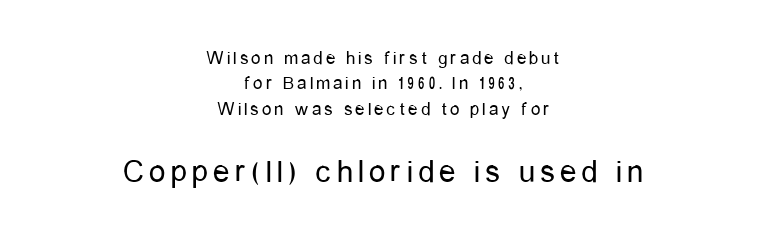
Q: Is the text bold? A: No.
Q: Is the text italic (slanted)? A: No, it is upright.
Q: Is the typeface a serif or a sans-serif typeface? A: Sans-serif.
Q: Is the text underlined? A: No.
Q: How is the paragraph aligned? A: Centered.
Q: Is the spacing between lines tight, normal or loose? A: Normal.
Q: Which block of text is set in a larger size, the first (top) or the second (bottom)? A: The second (bottom) one.
Q: Width (condensed, normal, or wide)? A: Condensed.
Q: Stroke contrast? A: Low.
Q: x-height? A: Medium.
Q: Monospaced? A: No.
